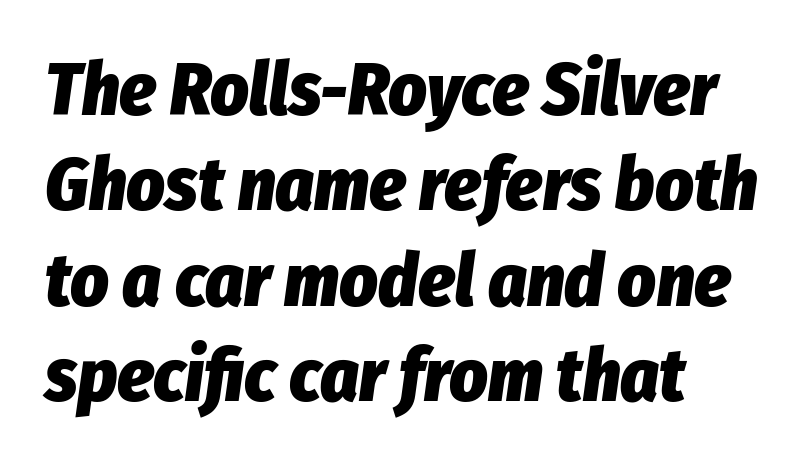
Q: Is the text bold? A: Yes.
Q: Is the text italic (slanted)? A: Yes, it leans right by about 8 degrees.
Q: Is the text underlined? A: No.
Q: How is the paragraph aligned? A: Left-aligned.
Q: Is the spacing between letters normal or unusually wide? A: Normal.
Q: Is the spacing between lines tight, normal or loose? A: Normal.
Q: Width (condensed, normal, or wide)? A: Condensed.
Q: Stroke contrast? A: Low.
Q: x-height? A: Medium.
Q: Monospaced? A: No.
